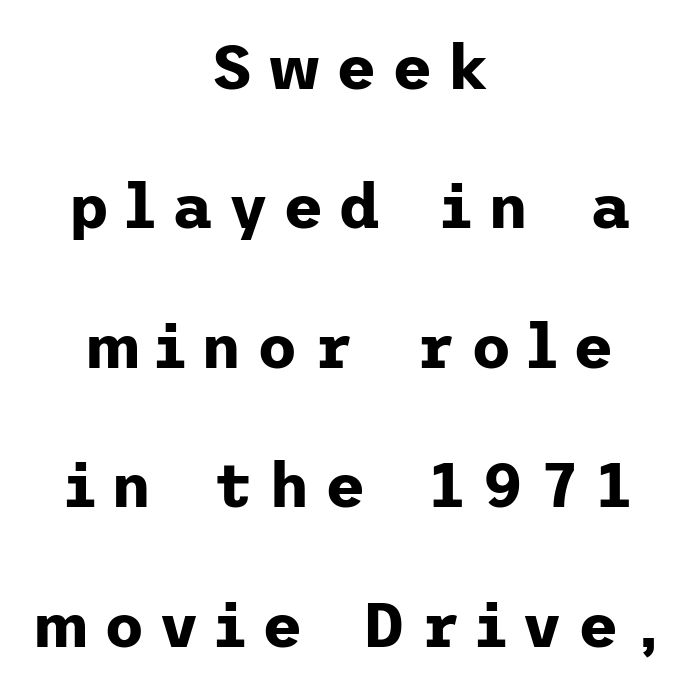
Q: Is the text bold? A: Yes.
Q: Is the text italic (slanted)? A: No, it is upright.
Q: Is the typeface a serif or a sans-serif typeface? A: Sans-serif.
Q: Is the text underlined? A: No.
Q: How is the paragraph aligned? A: Centered.
Q: Is the spacing between letters normal or unusually wide? A: Unusually wide.
Q: Is the spacing between lines tight, normal or loose? A: Loose.
Q: Width (condensed, normal, or wide)? A: Normal.
Q: Stroke contrast? A: Low.
Q: x-height? A: Medium.
